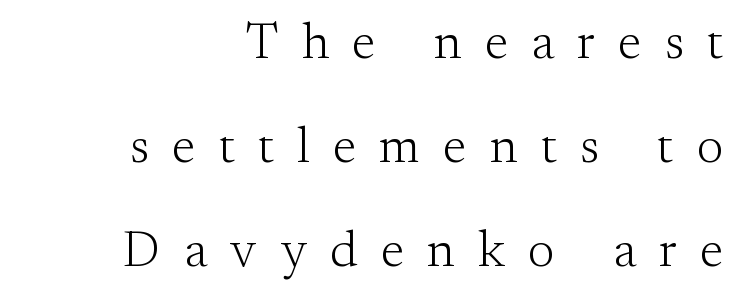
The image shows 51 px light serif type, upright; set right-aligned, loose line spacing (2.04x), unusually wide letter spacing (+0.45 em), not underlined; medium stroke contrast and a small x-height.
